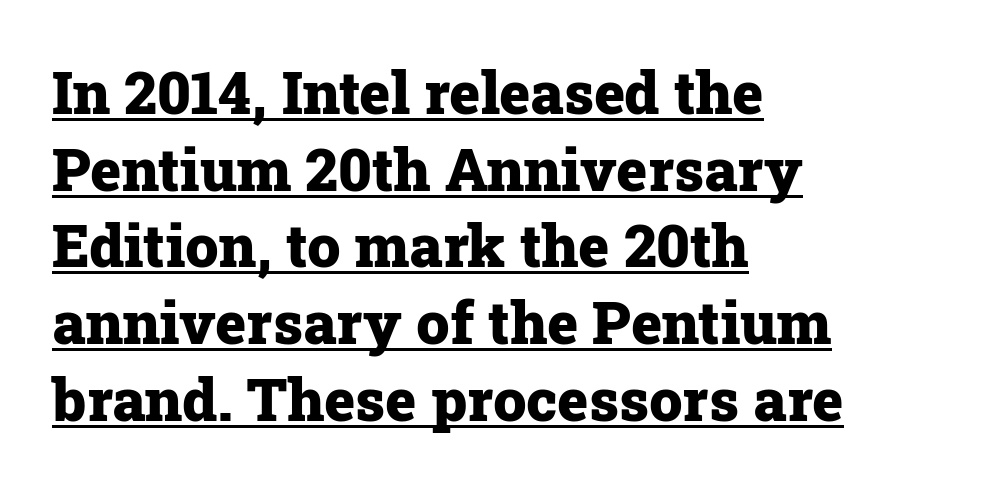
Q: Is the text bold? A: Yes.
Q: Is the text italic (slanted)? A: No, it is upright.
Q: Is the typeface a serif or a sans-serif typeface? A: Serif.
Q: Is the text underlined? A: Yes.
Q: How is the paragraph aligned? A: Left-aligned.
Q: Is the spacing between letters normal or unusually wide? A: Normal.
Q: Is the spacing between lines tight, normal or loose? A: Normal.
Q: Width (condensed, normal, or wide)? A: Normal.
Q: Stroke contrast? A: Low.
Q: x-height? A: Medium.
Q: Monospaced? A: No.
